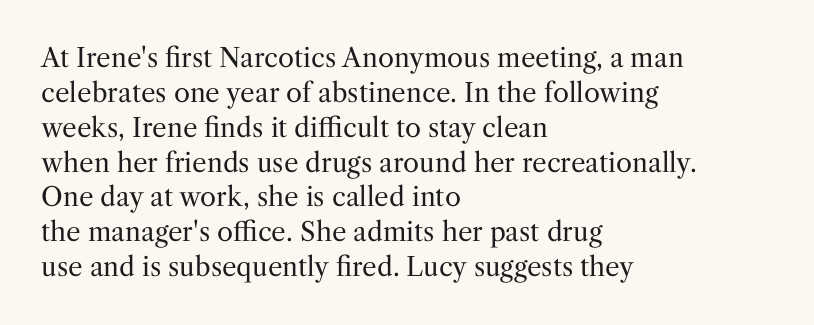
The image shows 26 px text type, upright; set left-aligned, normal line spacing (1.34x), normal letter spacing, not underlined.
